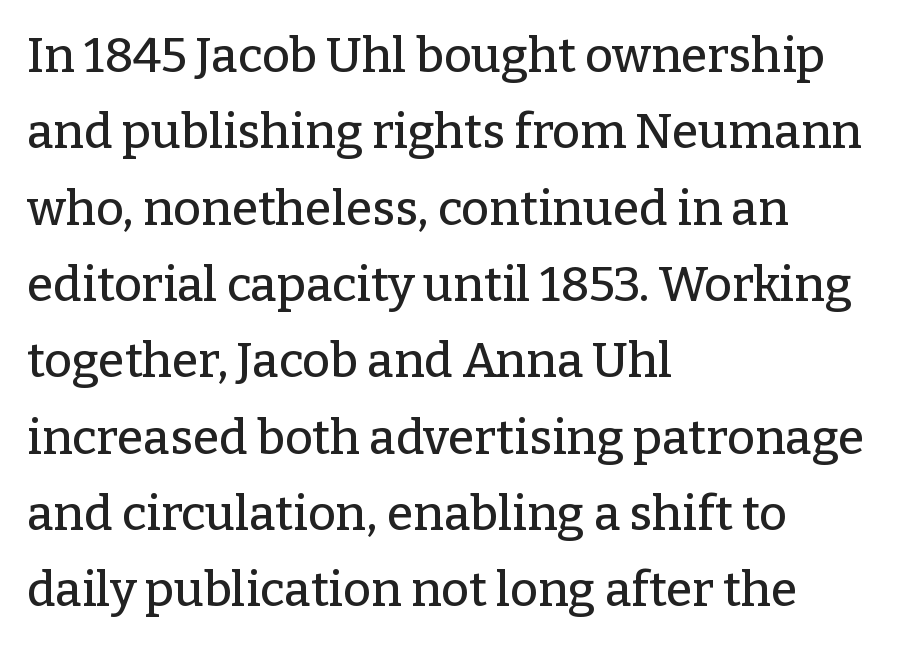
{"serif": "yes", "italic": "no", "width": "normal", "stroke_contrast": "low", "x_height": "medium", "monospaced": "no", "underline": "no", "align": "left", "line_spacing": "normal", "line_spacing_ratio": 1.59, "letter_spacing": "normal", "letter_spacing_em": 0.0, "glyph_px": 48}
